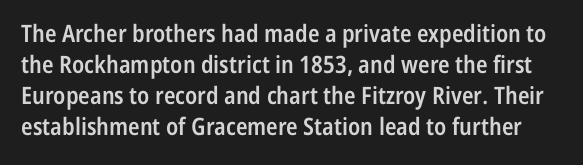
Ascenders rise straight up at ninety degrees. Line spacing here is normal. The passage shown is semibold, sitting just below true bold. Descenders hang freely into open space. The horizontal fit of the characters is conventional and even.
